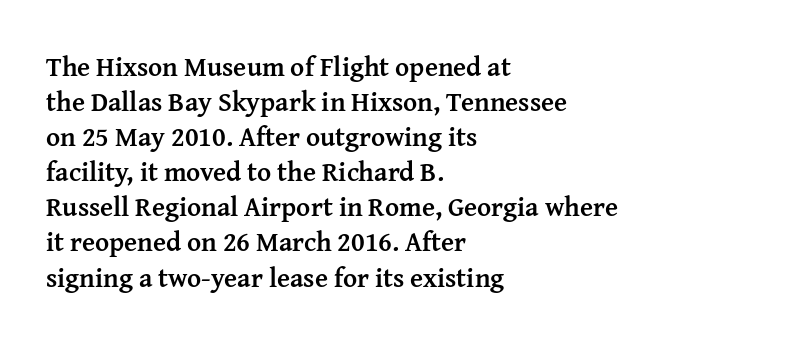
{"italic": "no", "bold": "yes", "underline": "no", "align": "left", "line_spacing": "normal", "line_spacing_ratio": 1.3, "letter_spacing": "normal", "letter_spacing_em": 0.0, "glyph_px": 27}
